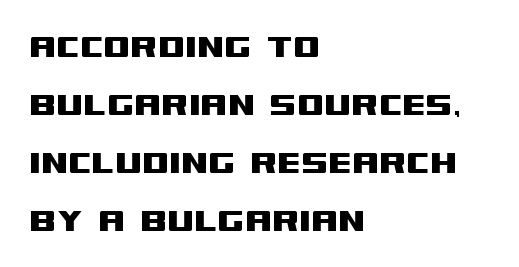
Q: Is the text italic (slanted)? A: No, it is upright.
Q: Is the typeface a serif or a sans-serif typeface? A: Sans-serif.
Q: Is the text underlined? A: No.
Q: How is the paragraph aligned? A: Left-aligned.
Q: Is the spacing between letters normal or unusually wide? A: Normal.
Q: Is the spacing between lines tight, normal or loose? A: Normal.
Q: Width (condensed, normal, or wide)? A: Wide.
Q: Stroke contrast? A: Medium.
Q: x-height? A: Large.
Q: Monospaced? A: No.
